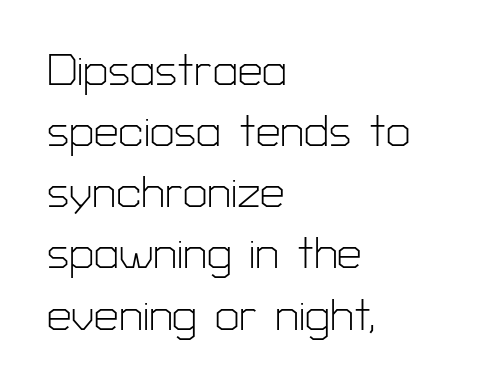
Character widths vary here, with narrow letters taking less room than wide ones. Is the letter spacing exaggerated? No — it looks like the ordinary default. The glyphs are unaccompanied by any horizontal stroke below them. Posture: upright roman.
